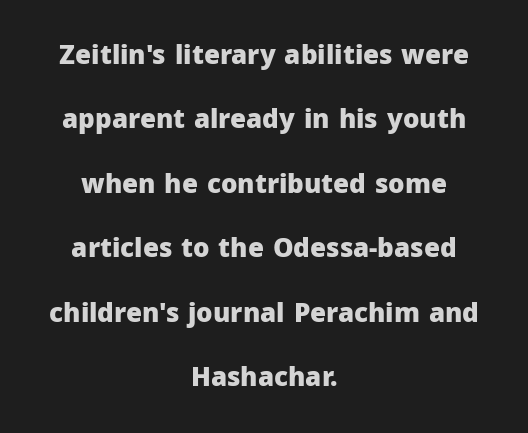
Q: Is the text bold? A: Yes.
Q: Is the text italic (slanted)? A: No, it is upright.
Q: Is the text underlined? A: No.
Q: How is the paragraph aligned? A: Centered.
Q: Is the spacing between letters normal or unusually wide? A: Normal.
Q: Is the spacing between lines tight, normal or loose? A: Loose.
